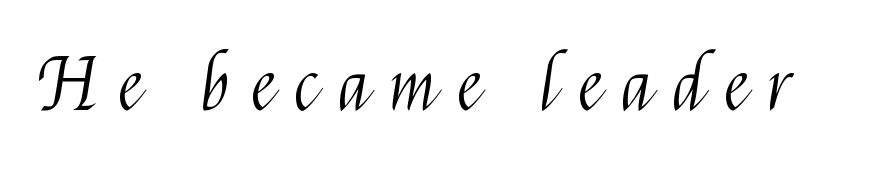
Decoration check: the copy has no underline. Here the glyphs are tracked loosely, breaking word shapes into spaced letters. Unlike a traditional serif, this face leaves its strokes unadorned. Is this a heavy cut? Hardly; it is regular or lighter.
